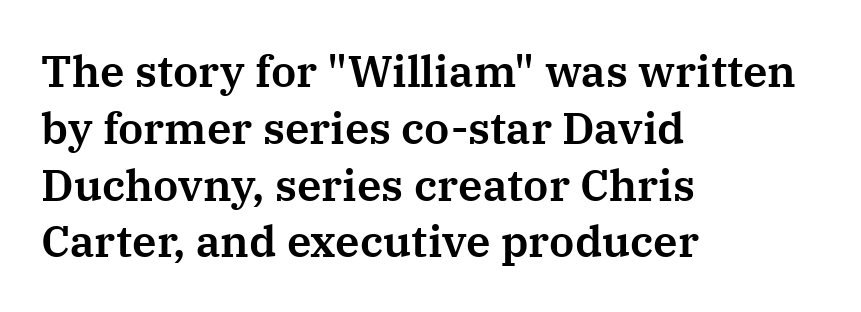
The typeface chosen for these lines features serifs. The lines in this sample share a left origin and differ only in where they stop. Designer's note — italics off, roman on. Character widths vary here, with narrow letters taking less room than wide ones. The rows are spaced the way most documents space them. Here the glyphs are tracked normally, forming tight word shapes.
